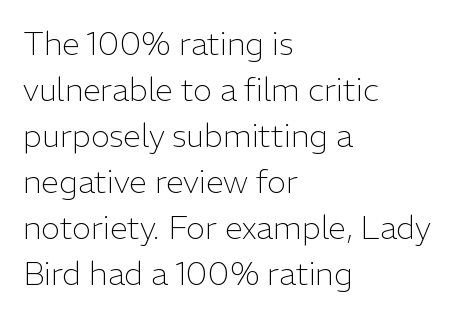
The image shows 32 px light sans-serif type, upright; set left-aligned, normal line spacing (1.44x), normal letter spacing, not underlined; low stroke contrast and a medium x-height.
